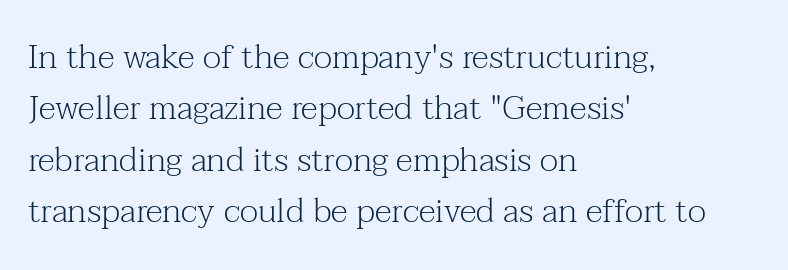
Q: Is the text bold? A: No.
Q: Is the text italic (slanted)? A: No, it is upright.
Q: Is the typeface a serif or a sans-serif typeface? A: Serif.
Q: Is the text underlined? A: No.
Q: How is the paragraph aligned? A: Left-aligned.
Q: Is the spacing between letters normal or unusually wide? A: Normal.
Q: Is the spacing between lines tight, normal or loose? A: Normal.
Q: Width (condensed, normal, or wide)? A: Normal.
Q: Stroke contrast? A: Medium.
Q: x-height? A: Medium.
Q: Monospaced? A: No.
